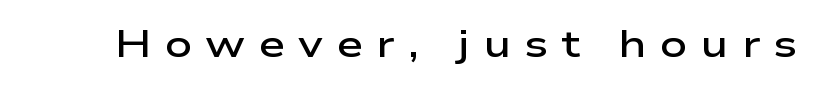
A roman cut, with each character standing at attention. Spacing between characters has been opened up far beyond the box default. Weight check: semibold — heavier than regular, not quite bold. Has an underline been added? It has not. Here the designer chose a conventional face with non-uniform glyph widths. Is this a sans? Yes — the strokes have no serifs.
